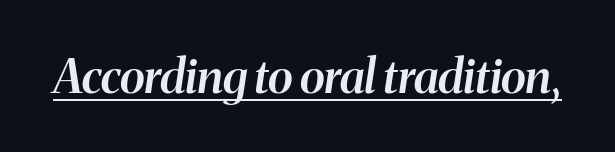
{"italic": "yes", "lean": "right", "slant_degrees": 8, "bold": "semi", "weight": "semibold", "width": "normal", "stroke_contrast": "medium", "x_height": "medium", "monospaced": "no", "underline": "yes", "letter_spacing": "normal", "letter_spacing_em": 0.0, "glyph_px": 47}
